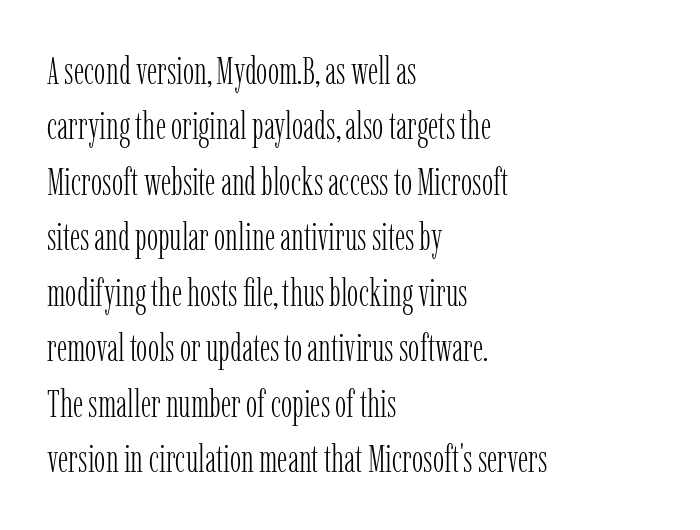
Typeset ragged right — the left edge is the straight one. On a weight scale, this lands at 450 or below. Italic? Not at all — the glyphs are vertical. Note the varied advance widths — an 'i' is clearly narrower than an 'm'. Nobody drew a line under any word here. I'd call this a serif setting — the letters wear small feet.
